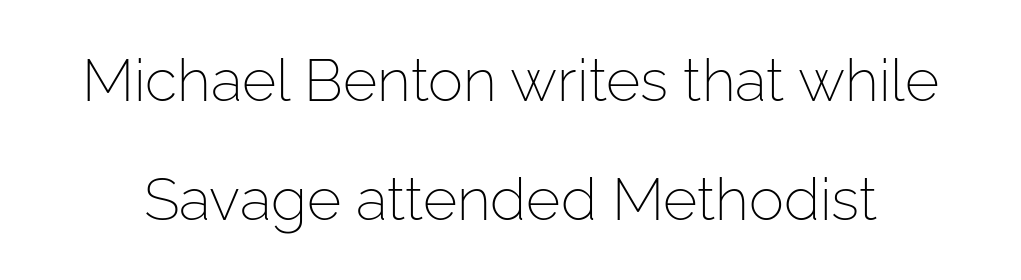
{"serif": "no", "italic": "no", "bold": "no", "weight": "light", "width": "normal", "stroke_contrast": "low", "x_height": "medium", "monospaced": "no", "underline": "no", "line_spacing": "loose", "line_spacing_ratio": 2.02, "letter_spacing": "normal", "letter_spacing_em": 0.0, "glyph_px": 59}
